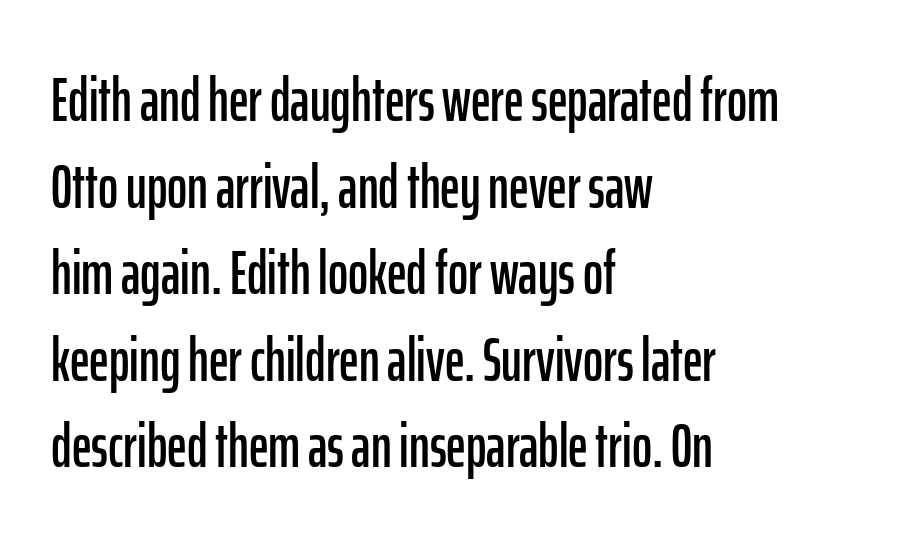
Q: Is the text italic (slanted)? A: No, it is upright.
Q: Is the typeface a serif or a sans-serif typeface? A: Sans-serif.
Q: Is the text underlined? A: No.
Q: How is the paragraph aligned? A: Left-aligned.
Q: Is the spacing between letters normal or unusually wide? A: Normal.
Q: Is the spacing between lines tight, normal or loose? A: Normal.
Q: Width (condensed, normal, or wide)? A: Condensed.
Q: Stroke contrast? A: Low.
Q: x-height? A: Medium.
Q: Monospaced? A: No.
